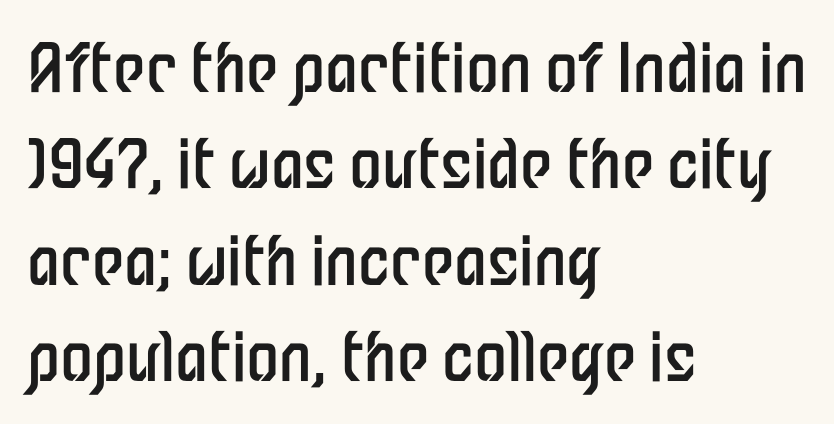
Q: Is the text bold? A: No.
Q: Is the text italic (slanted)? A: No, it is upright.
Q: Is the typeface a serif or a sans-serif typeface? A: Sans-serif.
Q: Is the text underlined? A: No.
Q: How is the paragraph aligned? A: Left-aligned.
Q: Is the spacing between letters normal or unusually wide? A: Normal.
Q: Is the spacing between lines tight, normal or loose? A: Normal.
Q: Width (condensed, normal, or wide)? A: Condensed.
Q: Stroke contrast? A: Low.
Q: x-height? A: Medium.
Q: Monospaced? A: No.
